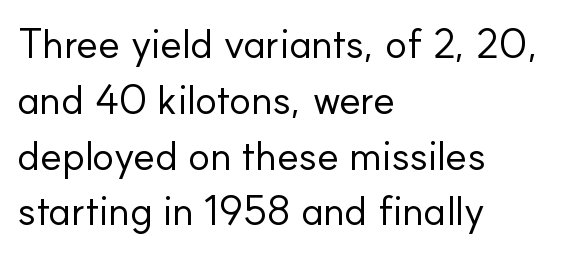
{"serif": "no", "italic": "no", "bold": "no", "weight": "regular", "width": "normal", "stroke_contrast": "low", "x_height": "small", "monospaced": "no", "underline": "no", "align": "left", "line_spacing": "normal", "line_spacing_ratio": 1.36, "letter_spacing": "normal", "letter_spacing_em": 0.0, "glyph_px": 41}
